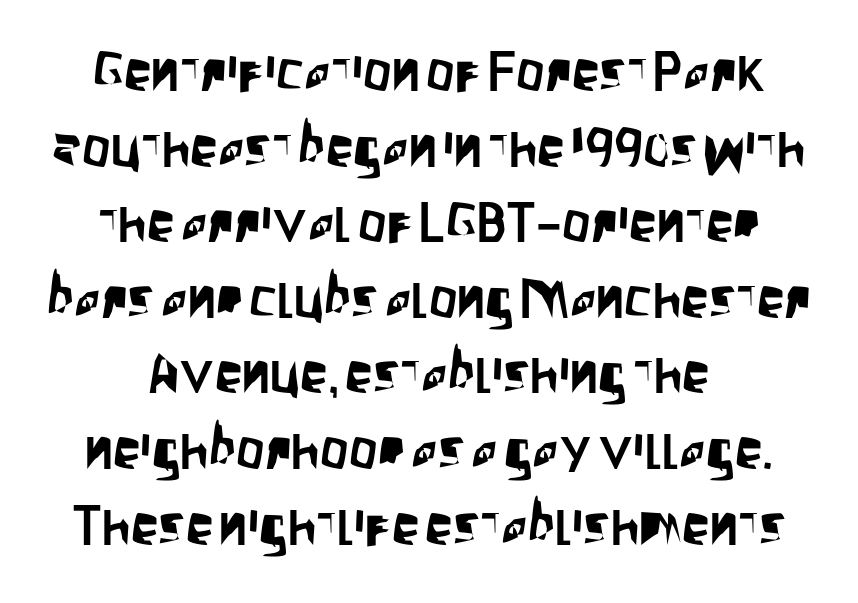
The typeface chosen for these lines omits serifs. The passage shown has conventional tracking throughout. In terms of leading, this rendering sits right in the middle. Just letters on the line, the space beneath them empty. Typeset on center — no edge is straight. The font's upright variant was chosen for this text.
